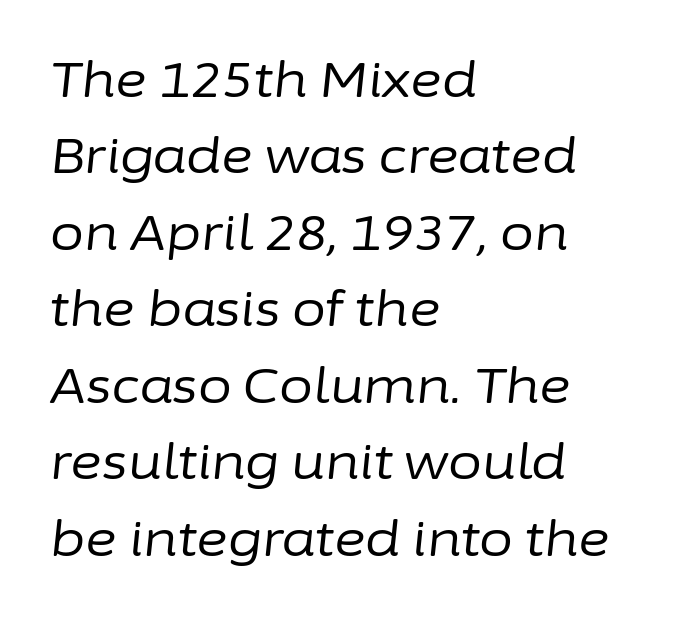
The image shows 49 px regular-weight type, italic (leaning right); set left-aligned, normal line spacing (1.56x), normal letter spacing, not underlined; low stroke contrast and a medium x-height.
